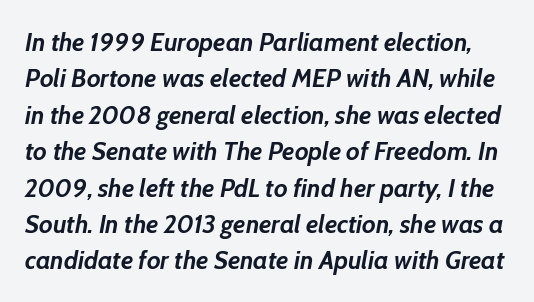
The image shows 26 px bold type, italic (leaning right); set normal line spacing (1.4x), normal letter spacing, not underlined.
